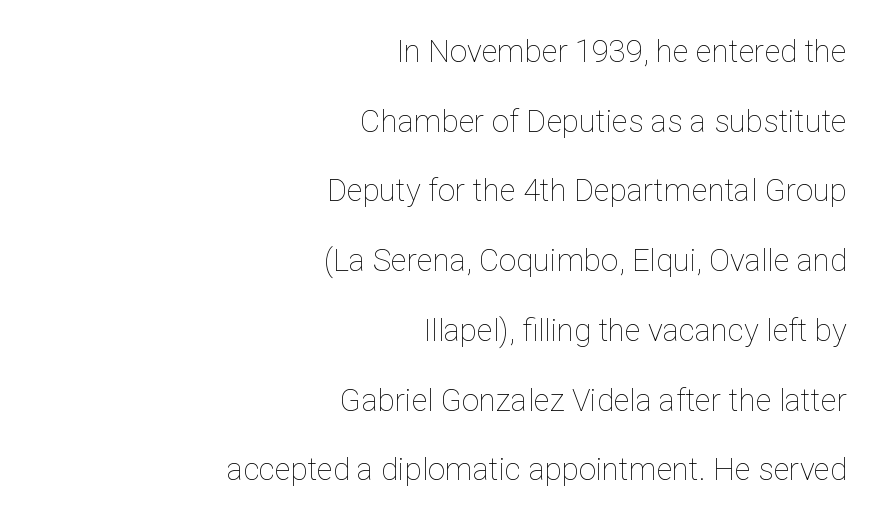
{"italic": "no", "bold": "no", "weight": "thin", "width": "normal", "stroke_contrast": "low", "x_height": "medium", "monospaced": "no", "underline": "no", "align": "right", "line_spacing": "loose", "line_spacing_ratio": 2.25, "letter_spacing": "normal", "letter_spacing_em": 0.0, "glyph_px": 31}
